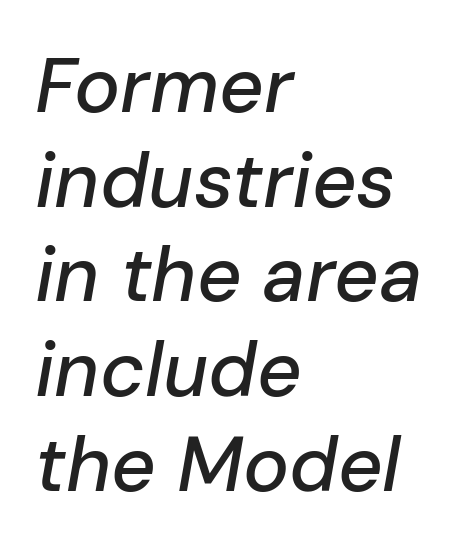
{"italic": "yes", "lean": "right", "slant_degrees": 10, "width": "normal", "stroke_contrast": "low", "x_height": "medium", "monospaced": "no", "underline": "no", "align": "left", "line_spacing_ratio": 1.23, "letter_spacing": "normal", "letter_spacing_em": 0.0, "glyph_px": 77}
